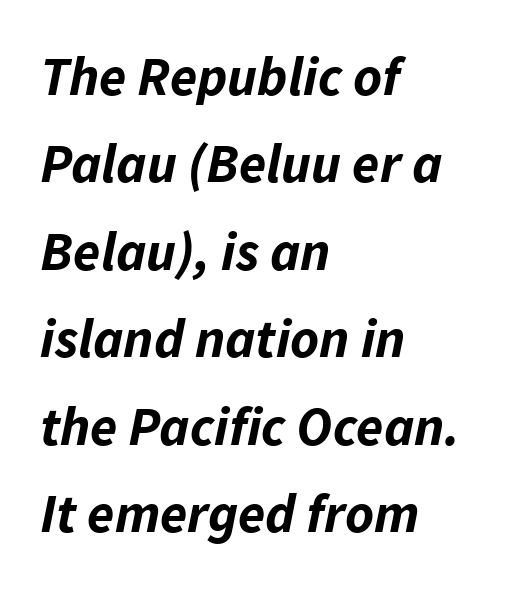
The image shows 55 px bold type, italic (leaning right); set left-aligned, normal line spacing (1.59x), normal letter spacing, not underlined; low stroke contrast and a medium x-height.
